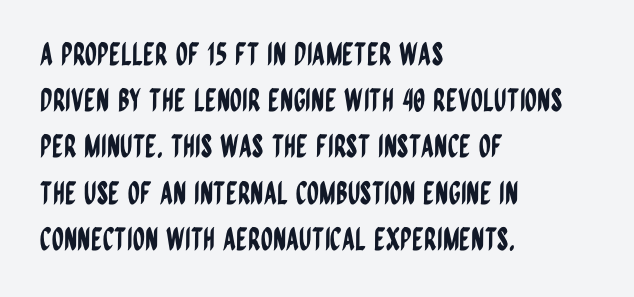
{"serif": "no", "italic": "no", "width": "condensed", "stroke_contrast": "low", "x_height": "large", "monospaced": "no", "underline": "no", "align": "left", "line_spacing": "normal", "line_spacing_ratio": 1.49, "letter_spacing": "normal", "letter_spacing_em": 0.0, "glyph_px": 31}
